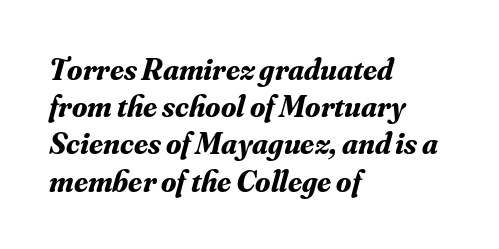
Type style note: has serifs. The typesetter chose a ragged-right arrangement here. Underlining? Definitely not there. Think of a printed novel: that variable character pitch is what you see here. A typesetter would call this zero additional tracking.
